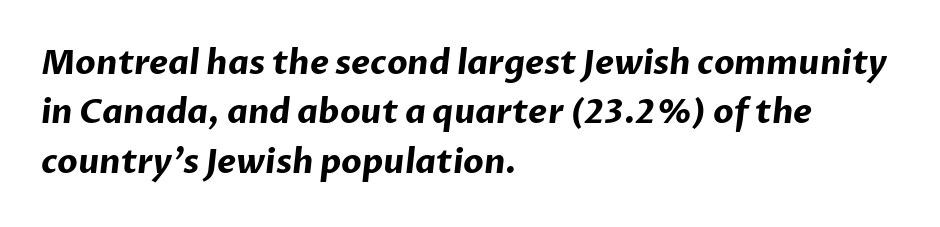
How would I describe the line gaps? Plain and ordinary. The horizontal fit of the characters is conventional and even. A sans-serif font was chosen for this passage. The glyphs have the mass of a bold cut. Left-aligned paragraph, ragged on the right. These lines are rendered in a variable-pitch font.
